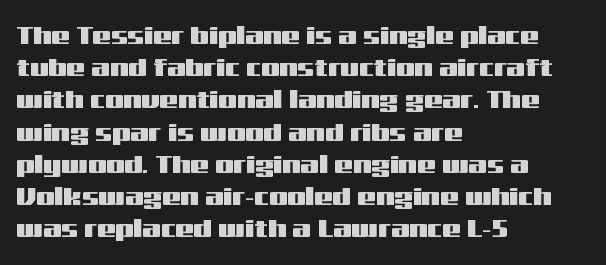
{"italic": "no", "underline": "no", "align": "left", "line_spacing_ratio": 1.24, "letter_spacing": "normal", "letter_spacing_em": 0.0, "glyph_px": 26}
